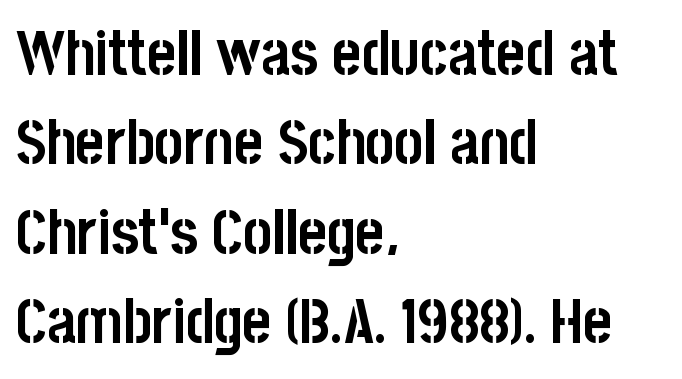
The image shows 62 px semibold, condensed sans-serif type, upright; set left-aligned, normal line spacing (1.44x), normal letter spacing, not underlined; low stroke contrast and a large x-height.
